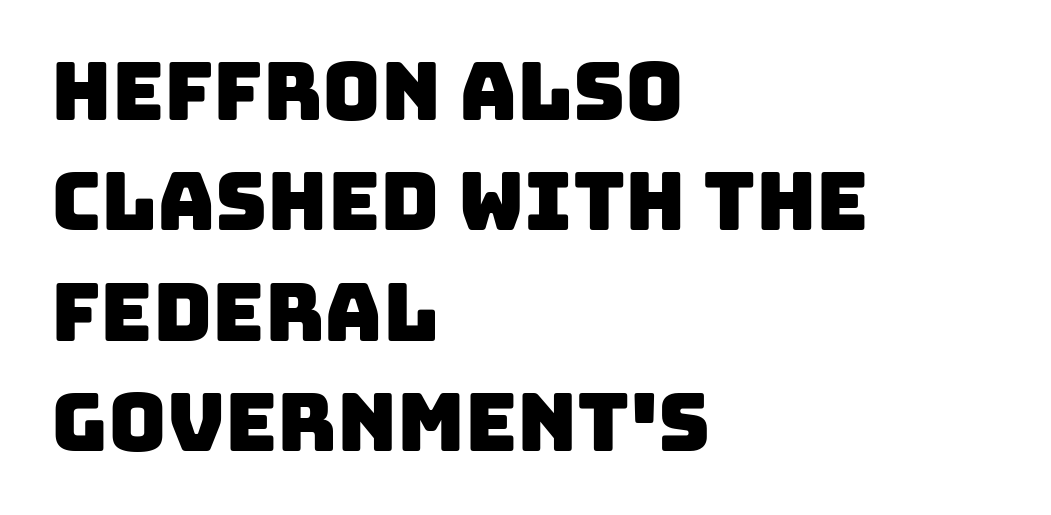
Line spacing here is normal. Unlike a traditional serif, this face leaves its strokes unadorned. The passage shown is typed in a proportional face where columns would drift. The rendering keeps characters at their native spacing. Descenders are the only things crossing below the line.
